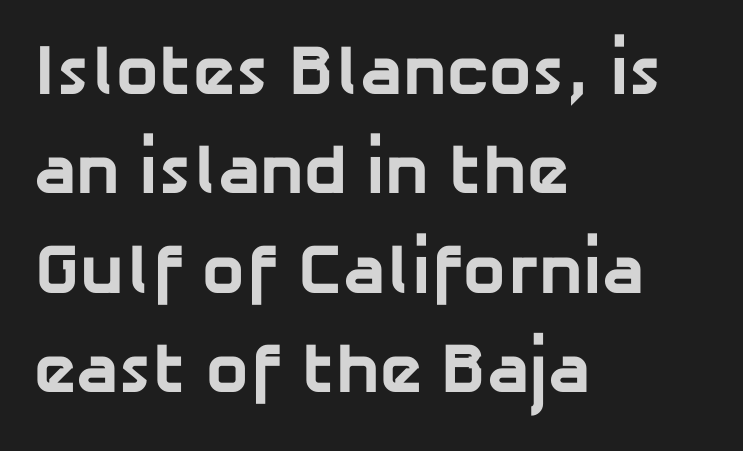
The image shows 71 px bold sans-serif type; set left-aligned, normal line spacing (1.4x), normal letter spacing, not underlined; low stroke contrast and a medium x-height.
